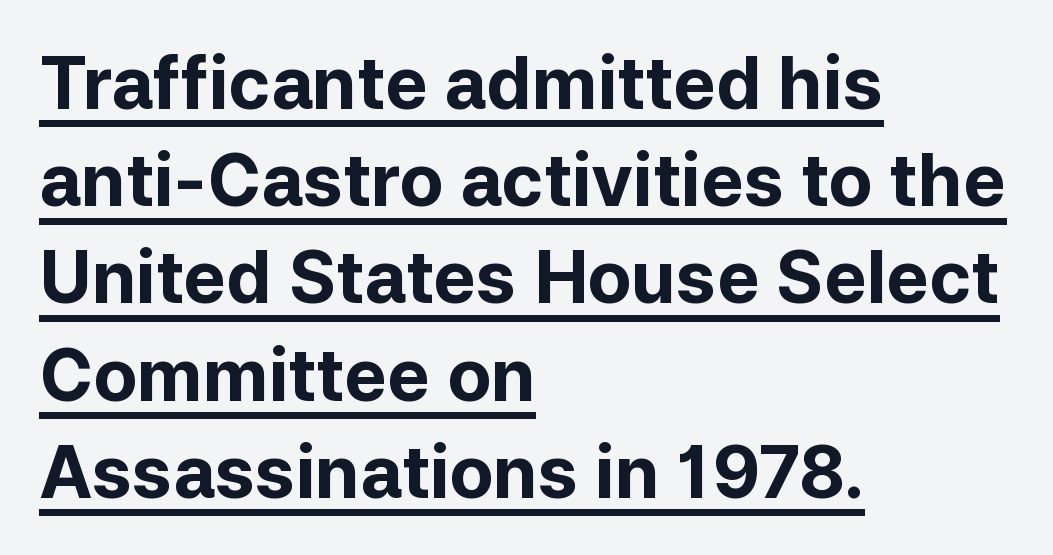
How heavy is the stroke? Heavy — this is a bold. Leading matches the norm, producing a regular column. Honestly, the underline is the first thing you notice here. Do the characters align in a grid? No, the font is proportional. Where is the straight margin? On the left. It's the straight-up-and-down kind of type.
